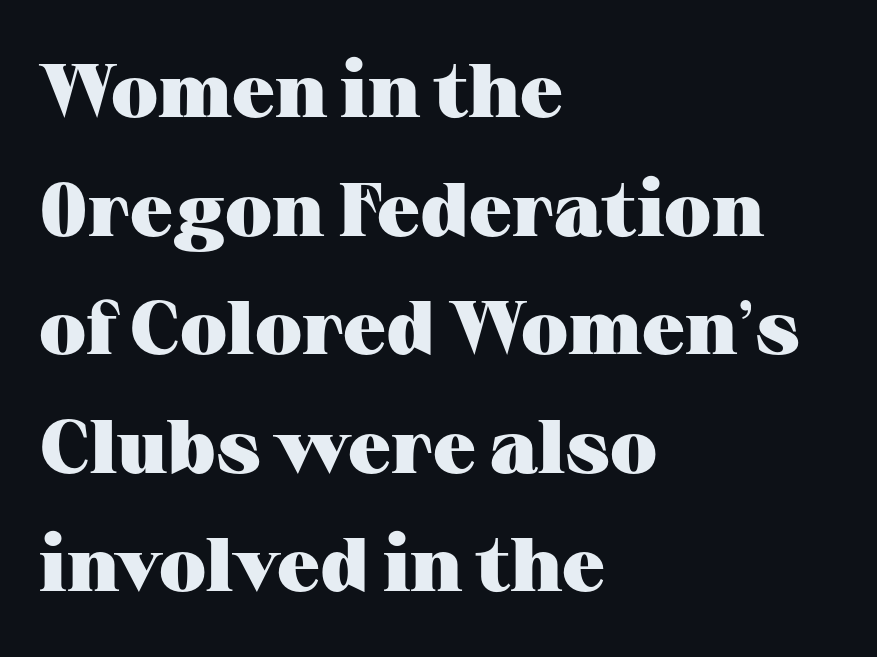
{"serif": "yes", "italic": "no", "bold": "yes", "weight": "heavy", "width": "wide", "stroke_contrast": "medium", "x_height": "medium", "monospaced": "no", "underline": "no", "align": "left", "line_spacing": "normal", "line_spacing_ratio": 1.56, "letter_spacing": "normal", "letter_spacing_em": 0.0, "glyph_px": 76}
